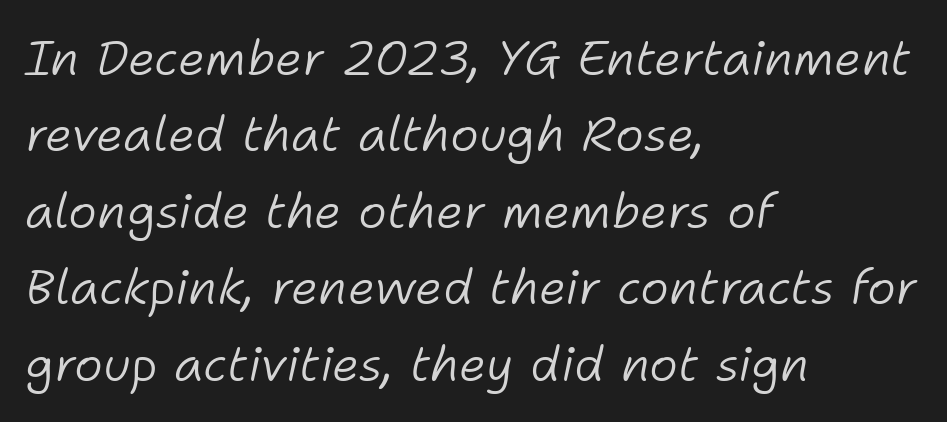
The image shows 49 px light type, italic (leaning right); set left-aligned, normal line spacing (1.56x), normal letter spacing, not underlined; low stroke contrast and a medium x-height.
